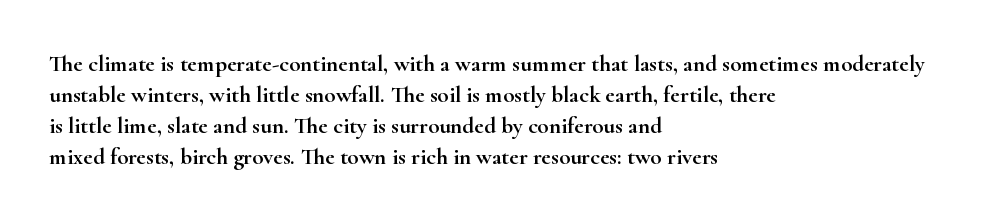
The designer left line spacing at the default. Glance below the letters and you will spot only blank space. The letters sit at their default tracking, neither squeezed nor spread. If you drew a line through each stem, it would be perfectly vertical. The compositor pushed each line to the left boundary.
